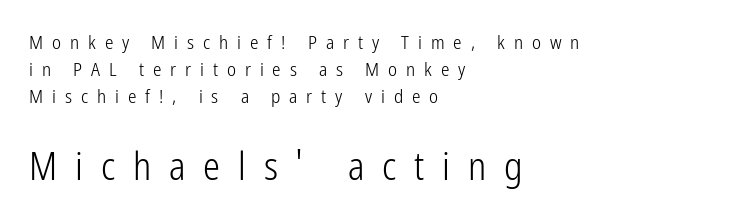
Q: Is the text bold? A: No.
Q: Is the text italic (slanted)? A: No, it is upright.
Q: Is the typeface a serif or a sans-serif typeface? A: Sans-serif.
Q: Is the text underlined? A: No.
Q: How is the paragraph aligned? A: Left-aligned.
Q: Is the spacing between letters normal or unusually wide? A: Unusually wide.
Q: Is the spacing between lines tight, normal or loose? A: Normal.
Q: Which block of text is set in a larger size, the first (top) or the second (bottom)? A: The second (bottom) one.
Q: Width (condensed, normal, or wide)? A: Condensed.
Q: Stroke contrast? A: Low.
Q: x-height? A: Medium.
Q: Monospaced? A: No.
